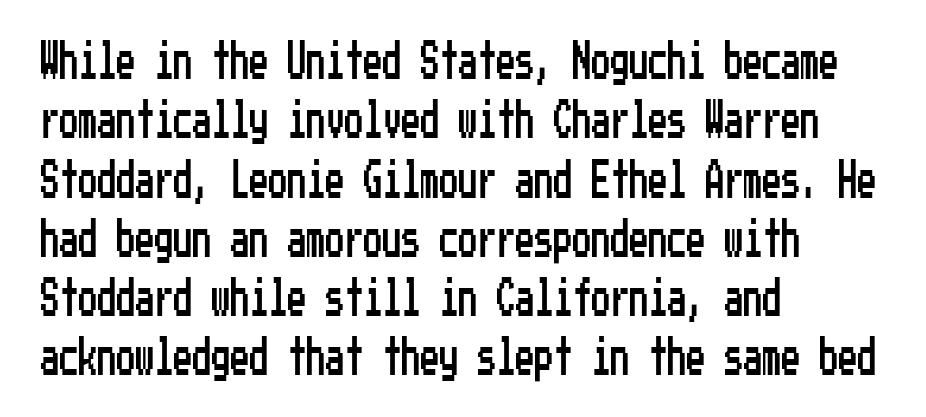
Q: Is the text italic (slanted)? A: No, it is upright.
Q: Is the typeface a serif or a sans-serif typeface? A: Sans-serif.
Q: Is the text underlined? A: No.
Q: How is the paragraph aligned? A: Left-aligned.
Q: Is the spacing between letters normal or unusually wide? A: Normal.
Q: Is the spacing between lines tight, normal or loose? A: Normal.
Q: Width (condensed, normal, or wide)? A: Condensed.
Q: Stroke contrast? A: Low.
Q: x-height? A: Medium.
